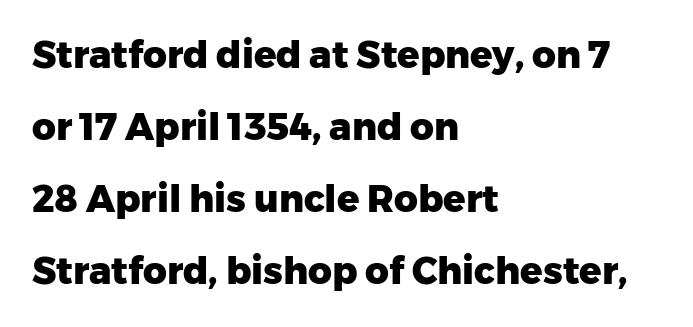
The image shows 37 px heavy sans-serif type, upright; set left-aligned, loose line spacing (1.95x), normal letter spacing, not underlined; low stroke contrast and a medium x-height.
